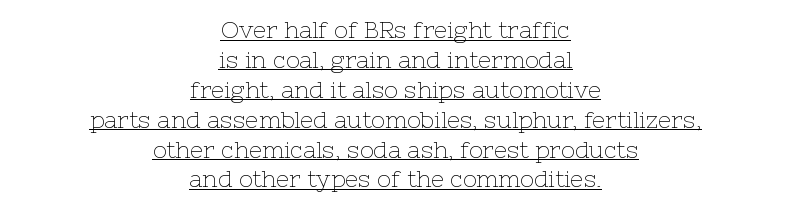
Q: Is the text bold? A: No.
Q: Is the text italic (slanted)? A: No, it is upright.
Q: Is the text underlined? A: Yes.
Q: How is the paragraph aligned? A: Centered.
Q: Is the spacing between letters normal or unusually wide? A: Normal.
Q: Is the spacing between lines tight, normal or loose? A: Normal.
